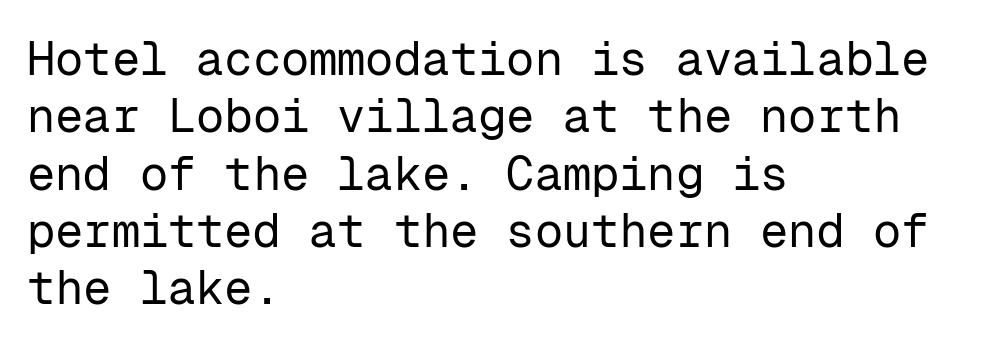
Q: Is the text bold? A: No.
Q: Is the text italic (slanted)? A: No, it is upright.
Q: Is the typeface a serif or a sans-serif typeface? A: Sans-serif.
Q: Is the text underlined? A: No.
Q: How is the paragraph aligned? A: Left-aligned.
Q: Is the spacing between letters normal or unusually wide? A: Normal.
Q: Width (condensed, normal, or wide)? A: Normal.
Q: Stroke contrast? A: Low.
Q: x-height? A: Medium.
Q: Monospaced? A: Yes.
